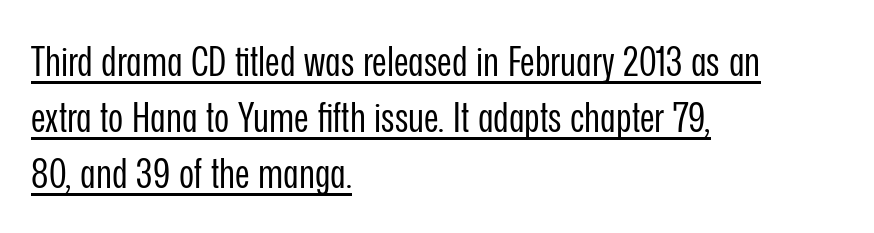
{"serif": "no", "italic": "no", "bold": "no", "weight": "regular", "width": "condensed", "stroke_contrast": "low", "x_height": "medium", "monospaced": "no", "underline": "yes", "align": "left", "line_spacing": "normal", "line_spacing_ratio": 1.36, "letter_spacing": "normal", "letter_spacing_em": 0.0, "glyph_px": 41}
